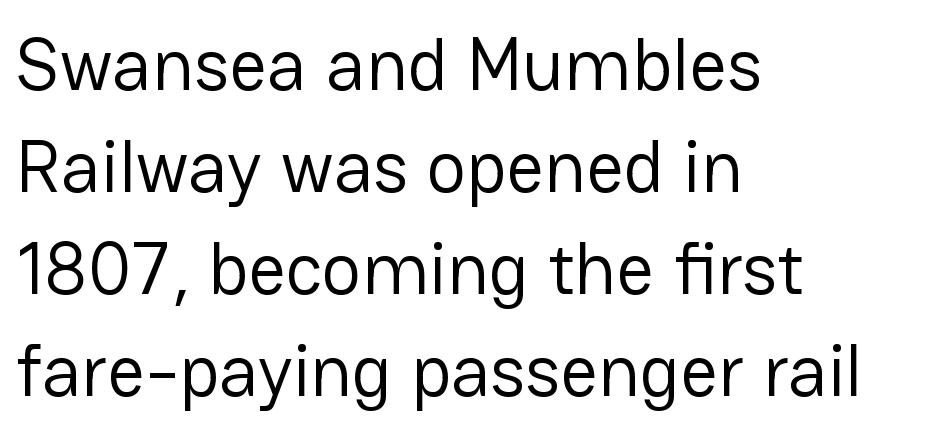
{"serif": "no", "italic": "no", "bold": "no", "weight": "regular", "width": "normal", "stroke_contrast": "low", "x_height": "medium", "monospaced": "no", "underline": "no", "align": "left", "line_spacing": "normal", "line_spacing_ratio": 1.38, "letter_spacing": "normal", "letter_spacing_em": 0.0, "glyph_px": 74}
